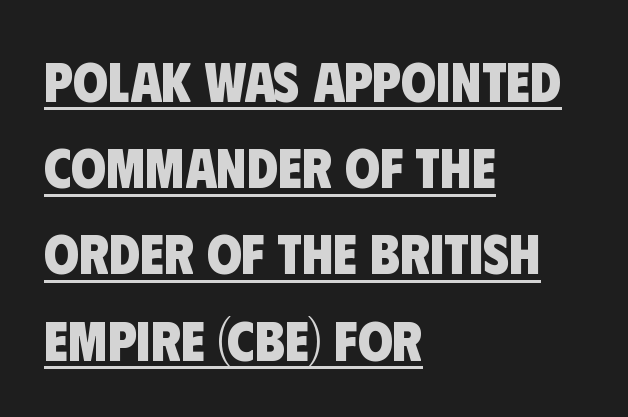
{"serif": "no", "bold": "yes", "weight": "heavy", "width": "condensed", "stroke_contrast": "low", "x_height": "large", "monospaced": "no", "underline": "yes", "align": "left", "line_spacing": "normal", "line_spacing_ratio": 1.54, "letter_spacing": "normal", "letter_spacing_em": 0.0, "glyph_px": 56}
